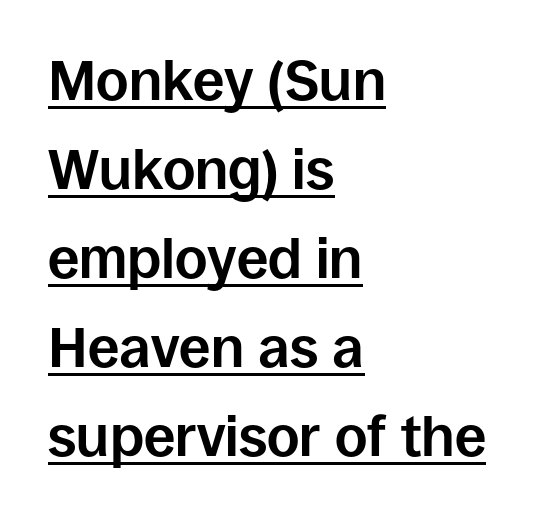
Q: Is the text bold? A: Yes.
Q: Is the text italic (slanted)? A: No, it is upright.
Q: Is the typeface a serif or a sans-serif typeface? A: Sans-serif.
Q: Is the text underlined? A: Yes.
Q: How is the paragraph aligned? A: Left-aligned.
Q: Is the spacing between letters normal or unusually wide? A: Normal.
Q: Is the spacing between lines tight, normal or loose? A: Normal.
Q: Width (condensed, normal, or wide)? A: Normal.
Q: Stroke contrast? A: Low.
Q: x-height? A: Large.
Q: Monospaced? A: No.
